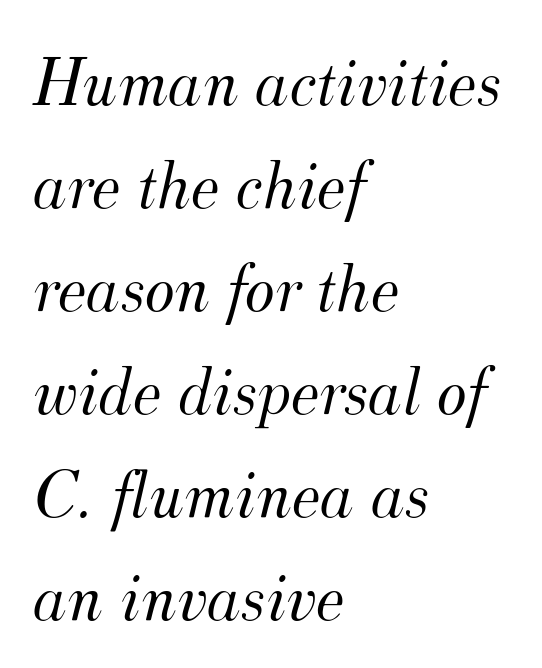
Q: Is the text bold? A: No.
Q: Is the text italic (slanted)? A: Yes, it leans right by about 12 degrees.
Q: Is the typeface a serif or a sans-serif typeface? A: Serif.
Q: Is the text underlined? A: No.
Q: How is the paragraph aligned? A: Left-aligned.
Q: Is the spacing between letters normal or unusually wide? A: Normal.
Q: Is the spacing between lines tight, normal or loose? A: Normal.
Q: Width (condensed, normal, or wide)? A: Normal.
Q: Stroke contrast? A: Medium.
Q: x-height? A: Small.
Q: Monospaced? A: No.
